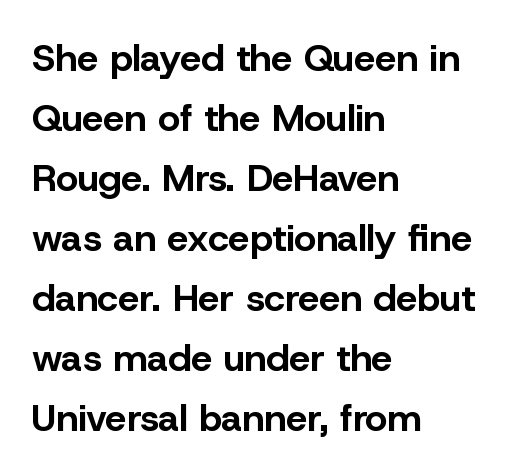
{"serif": "no", "italic": "no", "bold": "yes", "weight": "bold", "width": "normal", "stroke_contrast": "low", "x_height": "medium", "monospaced": "no", "underline": "no", "align": "left", "line_spacing": "normal", "line_spacing_ratio": 1.58, "letter_spacing": "normal", "letter_spacing_em": 0.0, "glyph_px": 38}
